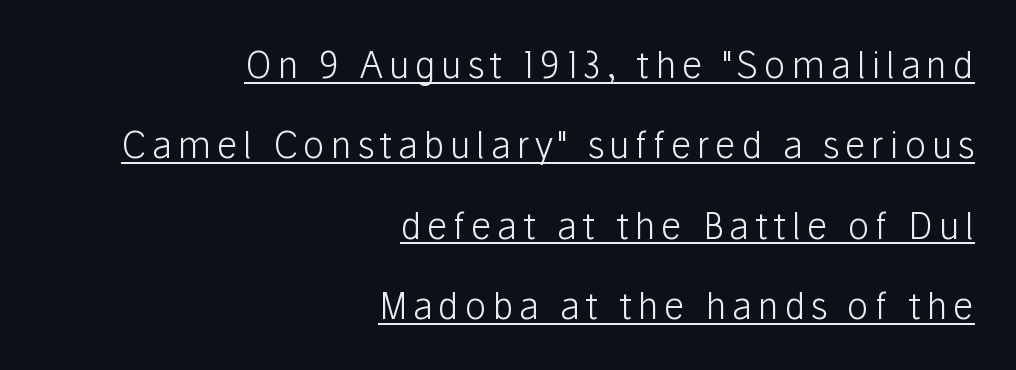
Q: Is the text bold? A: No.
Q: Is the text italic (slanted)? A: No, it is upright.
Q: Is the typeface a serif or a sans-serif typeface? A: Sans-serif.
Q: Is the text underlined? A: Yes.
Q: How is the paragraph aligned? A: Right-aligned.
Q: Is the spacing between lines tight, normal or loose? A: Loose.
Q: Width (condensed, normal, or wide)? A: Normal.
Q: Stroke contrast? A: Low.
Q: x-height? A: Medium.
Q: Monospaced? A: No.
